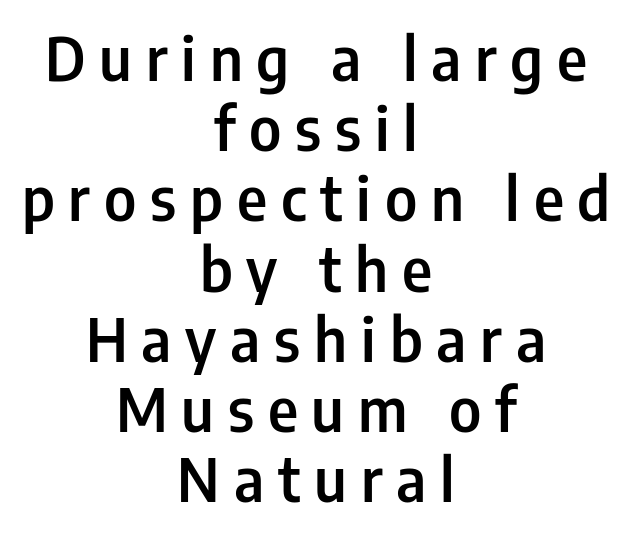
Visually the block forms a symmetrical silhouette, jagged on both flanks. The font family rendered here belongs to the sans-serif group. The type sits square on the baseline with zero lean. How are the letters spaced? Widely, with obvious added tracking.
